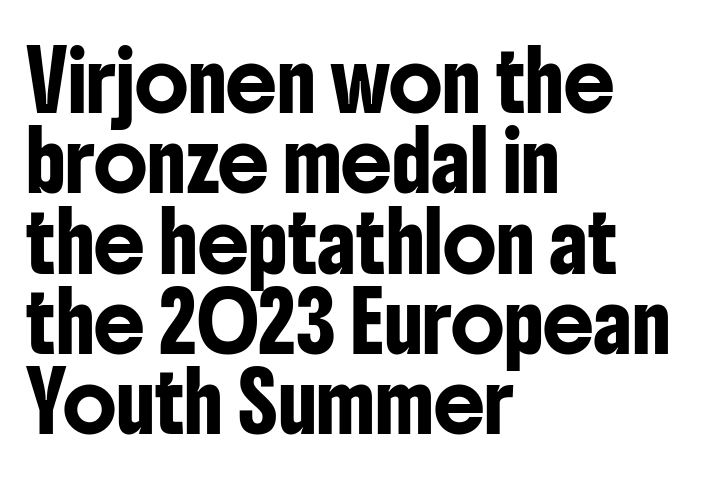
In terms of letterspacing, this is plain default setting. Beneath every word, the page is bare. The leading is moderate, giving the passage an even texture. Looks like regular typesetting: each glyph gets only the width it needs.
